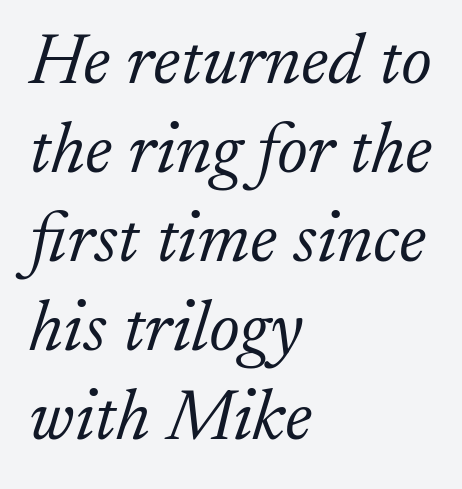
Q: Is the text bold? A: No.
Q: Is the text italic (slanted)? A: Yes, it leans right by about 17 degrees.
Q: Is the typeface a serif or a sans-serif typeface? A: Serif.
Q: Is the text underlined? A: No.
Q: How is the paragraph aligned? A: Left-aligned.
Q: Is the spacing between letters normal or unusually wide? A: Normal.
Q: Width (condensed, normal, or wide)? A: Normal.
Q: Stroke contrast? A: Low.
Q: x-height? A: Small.
Q: Monospaced? A: No.
